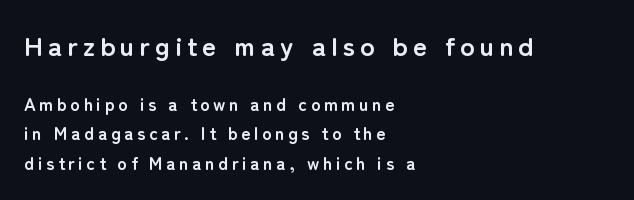
The image shows 27 px bold type, upright; set left-aligned, normal line spacing (1.64x), not underlined; the first (top) block is 1.5x larger.
